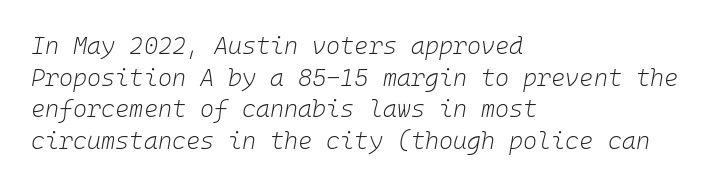
Glance below the letters and you will spot only blank space. A normal amount of white space separates one row of letters from the next. These lines stack with their left ends in a neat column. No heavy texture on the line: the type isn't bold. Here the glyphs are tracked normally, forming tight word shapes.
